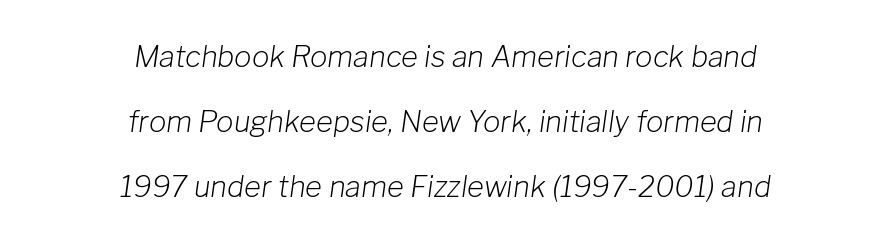
Each stroke keeps to a modest, everyday thickness or less. Each row of text sits above clean, open space. The rendering positions every line midway between the sides. Is the letter spacing exaggerated? No — it looks like the ordinary default. Loosely led — the rows are spread out. Is this a fixed-width face? No — the glyphs have proportional, varying widths.
